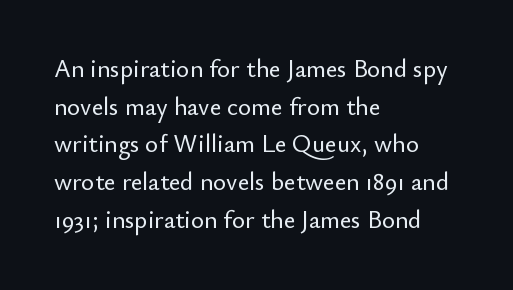
The image shows 25 px text type, upright; set left-aligned, normal line spacing (1.51x), normal letter spacing, not underlined.
